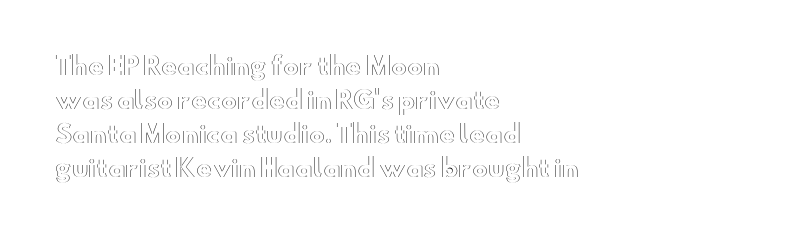
Each word holds together tightly as a unit, with standard inter-letter gaps. Horizontally, the lines are justified to the leading edge only. Check the space under the baseline: it is left empty. Leading matches the norm, producing a regular column.
